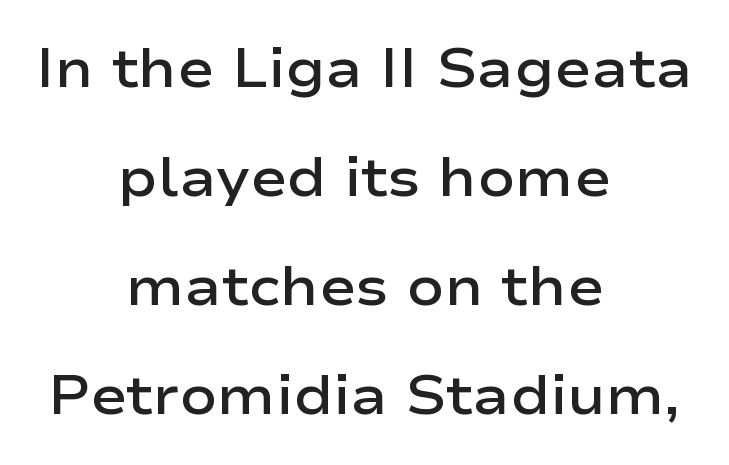
Q: Is the text bold? A: Semi-bold.
Q: Is the text italic (slanted)? A: No, it is upright.
Q: Is the typeface a serif or a sans-serif typeface? A: Sans-serif.
Q: Is the text underlined? A: No.
Q: How is the paragraph aligned? A: Centered.
Q: Is the spacing between letters normal or unusually wide? A: Normal.
Q: Is the spacing between lines tight, normal or loose? A: Loose.
Q: Width (condensed, normal, or wide)? A: Wide.
Q: Stroke contrast? A: Low.
Q: x-height? A: Medium.
Q: Monospaced? A: No.
